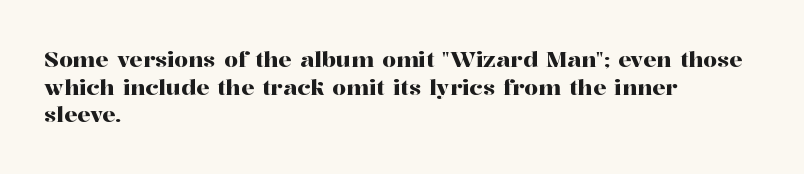
The image shows 22 px text type, upright; set left-aligned, normal line spacing (1.26x), normal letter spacing, not underlined.
